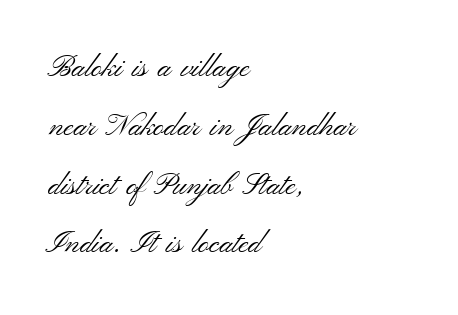
Q: Is the text bold? A: No.
Q: Is the text italic (slanted)? A: Yes.
Q: Is the typeface a serif or a sans-serif typeface? A: Sans-serif.
Q: Is the text underlined? A: No.
Q: How is the paragraph aligned? A: Left-aligned.
Q: Is the spacing between letters normal or unusually wide? A: Normal.
Q: Is the spacing between lines tight, normal or loose? A: Loose.
Q: Width (condensed, normal, or wide)? A: Wide.
Q: Stroke contrast? A: Medium.
Q: x-height? A: Small.
Q: Monospaced? A: No.
